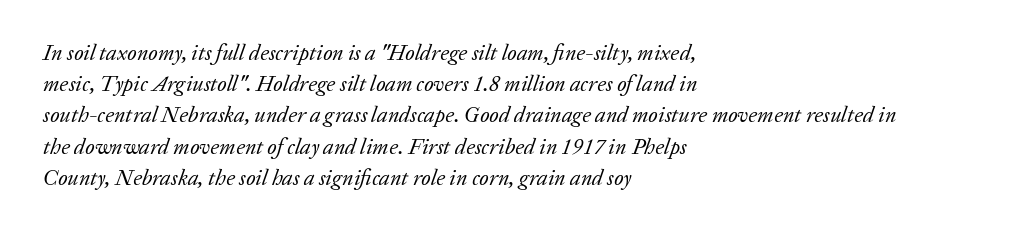
The image shows 22 px text type, italic (leaning right); set left-aligned, normal line spacing (1.42x), normal letter spacing, not underlined.
